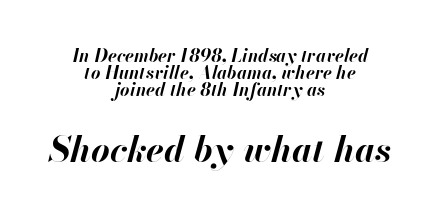
These words are printed bold, with thick strokes throughout. Check the space under the baseline: it is left empty. Here the designer chose a conventional face with non-uniform glyph widths. Compare the two chunks: the lower has the greater cap height. Closely set lines give the paragraph a compact silhouette. In terms of letterspacing, this is plain default setting.
